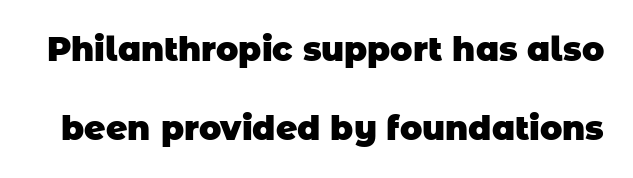
Q: Is the text bold? A: Yes.
Q: Is the typeface a serif or a sans-serif typeface? A: Sans-serif.
Q: Is the text underlined? A: No.
Q: Is the spacing between letters normal or unusually wide? A: Normal.
Q: Is the spacing between lines tight, normal or loose? A: Loose.
Q: Width (condensed, normal, or wide)? A: Normal.
Q: Stroke contrast? A: Low.
Q: x-height? A: Large.
Q: Monospaced? A: No.
